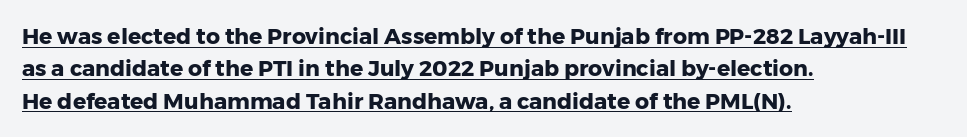
{"italic": "no", "bold": "yes", "underline": "yes", "align": "left", "line_spacing": "normal", "line_spacing_ratio": 1.47, "letter_spacing": "normal", "letter_spacing_em": 0.0, "glyph_px": 22}
